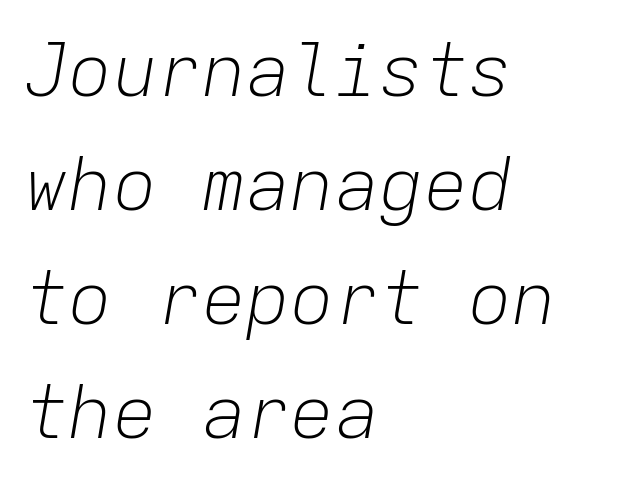
Q: Is the text bold? A: No.
Q: Is the text italic (slanted)? A: Yes, it leans right by about 9 degrees.
Q: Is the text underlined? A: No.
Q: How is the paragraph aligned? A: Left-aligned.
Q: Is the spacing between letters normal or unusually wide? A: Normal.
Q: Is the spacing between lines tight, normal or loose? A: Normal.
Q: Width (condensed, normal, or wide)? A: Normal.
Q: Stroke contrast? A: Low.
Q: x-height? A: Medium.
Q: Monospaced? A: Yes.
